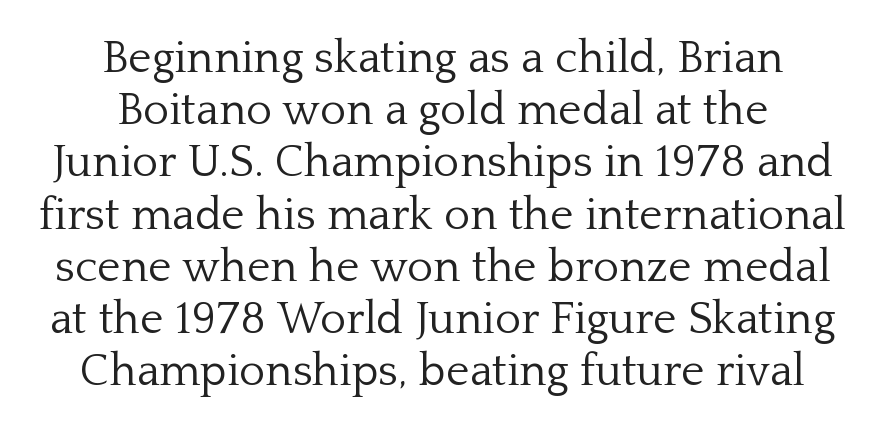
Q: Is the text bold? A: No.
Q: Is the text italic (slanted)? A: No, it is upright.
Q: Is the typeface a serif or a sans-serif typeface? A: Serif.
Q: Is the text underlined? A: No.
Q: How is the paragraph aligned? A: Centered.
Q: Is the spacing between letters normal or unusually wide? A: Normal.
Q: Width (condensed, normal, or wide)? A: Normal.
Q: Stroke contrast? A: Low.
Q: x-height? A: Medium.
Q: Monospaced? A: No.
